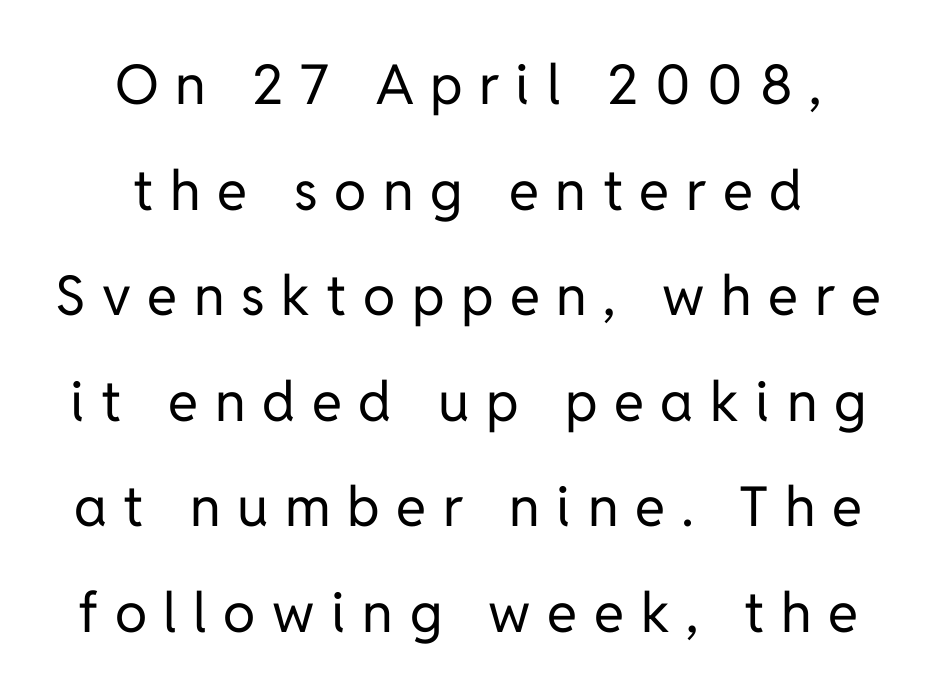
Q: Is the text bold? A: No.
Q: Is the text italic (slanted)? A: No, it is upright.
Q: Is the typeface a serif or a sans-serif typeface? A: Sans-serif.
Q: Is the text underlined? A: No.
Q: How is the paragraph aligned? A: Centered.
Q: Is the spacing between letters normal or unusually wide? A: Unusually wide.
Q: Is the spacing between lines tight, normal or loose? A: Loose.
Q: Width (condensed, normal, or wide)? A: Normal.
Q: Stroke contrast? A: Low.
Q: x-height? A: Medium.
Q: Monospaced? A: No.
